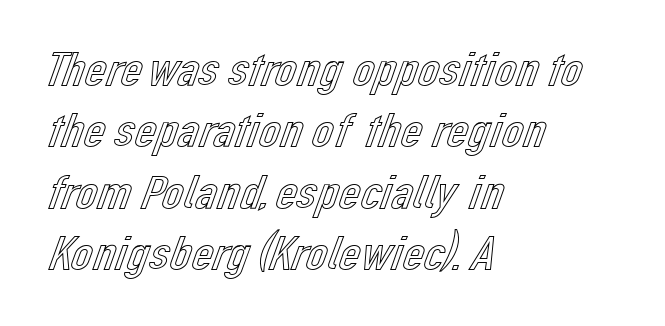
{"width": "normal", "x_height": "medium", "monospaced": "no", "underline": "no", "align": "left", "line_spacing": "normal", "line_spacing_ratio": 1.28, "letter_spacing": "normal", "letter_spacing_em": 0.0, "glyph_px": 48}
